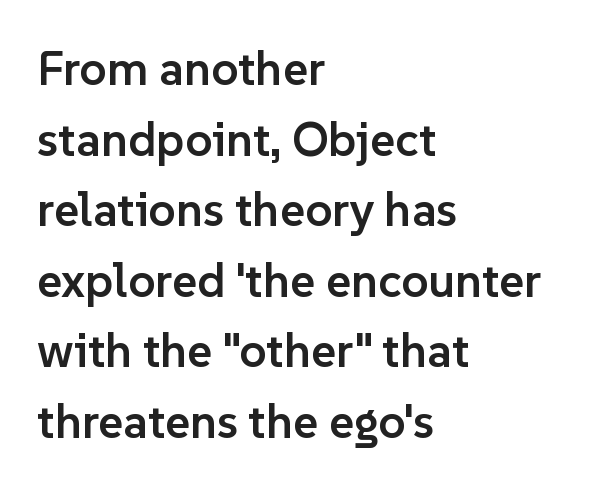
{"serif": "no", "italic": "no", "bold": "semi", "weight": "semibold", "width": "normal", "stroke_contrast": "low", "x_height": "medium", "monospaced": "no", "underline": "no", "align": "left", "line_spacing": "normal", "line_spacing_ratio": 1.47, "letter_spacing": "normal", "letter_spacing_em": 0.0, "glyph_px": 48}
